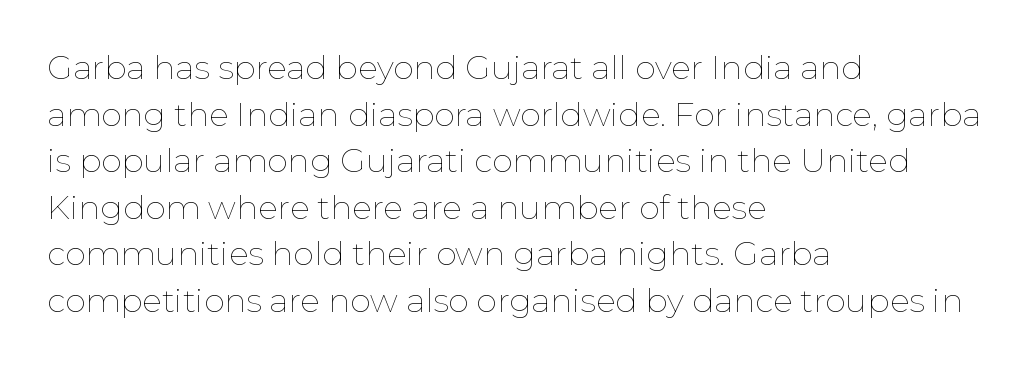
Q: Is the text bold? A: No.
Q: Is the text italic (slanted)? A: No, it is upright.
Q: Is the text underlined? A: No.
Q: How is the paragraph aligned? A: Left-aligned.
Q: Is the spacing between letters normal or unusually wide? A: Normal.
Q: Is the spacing between lines tight, normal or loose? A: Normal.
Q: Width (condensed, normal, or wide)? A: Normal.
Q: Stroke contrast? A: Low.
Q: x-height? A: Medium.
Q: Monospaced? A: No.
